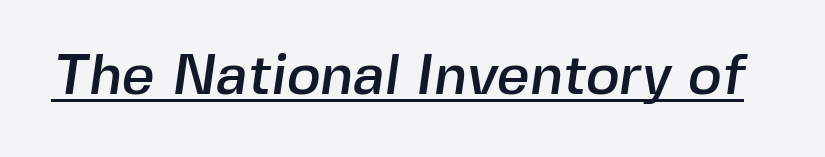
{"serif": "no", "width": "normal", "x_height": "medium", "monospaced": "no", "underline": "yes", "letter_spacing": "normal", "letter_spacing_em": 0.0, "glyph_px": 57}
